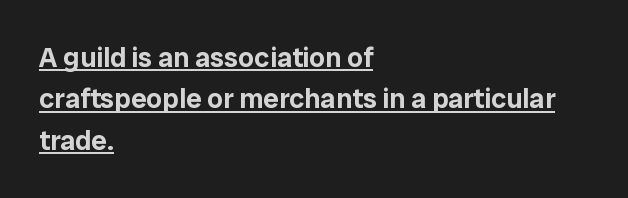
{"serif": "no", "italic": "no", "width": "normal", "stroke_contrast": "low", "x_height": "medium", "monospaced": "no", "underline": "yes", "align": "left", "line_spacing": "normal", "line_spacing_ratio": 1.48, "letter_spacing": "normal", "letter_spacing_em": 0.0, "glyph_px": 28}
